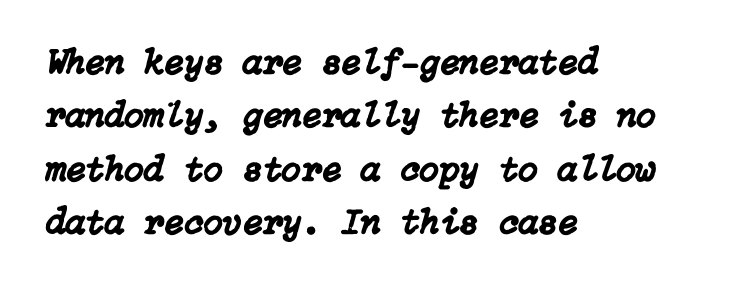
{"italic": "yes", "lean": "right", "slant_degrees": 15, "width": "normal", "stroke_contrast": "low", "x_height": "medium", "underline": "no", "align": "left", "line_spacing": "normal", "line_spacing_ratio": 1.48, "letter_spacing": "normal", "letter_spacing_em": 0.0, "glyph_px": 36}
